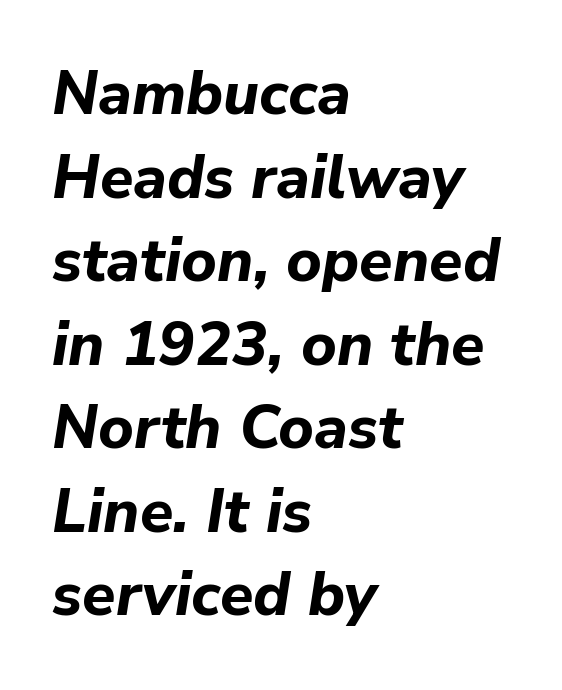
{"italic": "yes", "lean": "right", "slant_degrees": 9, "bold": "yes", "weight": "bold", "width": "normal", "stroke_contrast": "low", "x_height": "medium", "monospaced": "no", "underline": "no", "align": "left", "line_spacing": "normal", "line_spacing_ratio": 1.37, "letter_spacing": "normal", "letter_spacing_em": 0.0, "glyph_px": 61}
